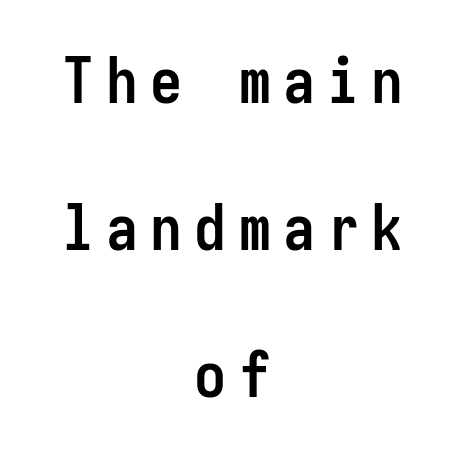
{"serif": "no", "italic": "no", "bold": "yes", "weight": "semibold", "width": "condensed", "stroke_contrast": "low", "x_height": "medium", "monospaced": "yes", "underline": "no", "align": "center", "line_spacing": "loose", "line_spacing_ratio": 2.3, "glyph_px": 64}
